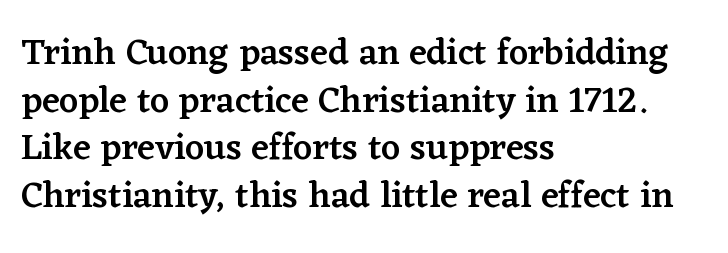
{"serif": "yes", "italic": "no", "bold": "semi", "weight": "semibold", "width": "normal", "stroke_contrast": "low", "x_height": "medium", "monospaced": "no", "underline": "no", "align": "left", "line_spacing": "normal", "line_spacing_ratio": 1.29, "letter_spacing": "normal", "letter_spacing_em": 0.0, "glyph_px": 37}
